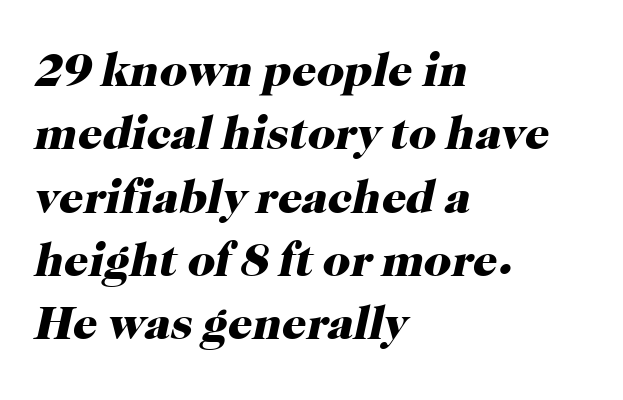
{"serif": "yes", "italic": "yes", "lean": "right", "slant_degrees": 12, "bold": "yes", "weight": "heavy", "width": "normal", "stroke_contrast": "high", "x_height": "medium", "monospaced": "no", "underline": "no", "align": "left", "line_spacing": "normal", "line_spacing_ratio": 1.32, "letter_spacing": "normal", "letter_spacing_em": 0.0, "glyph_px": 48}
